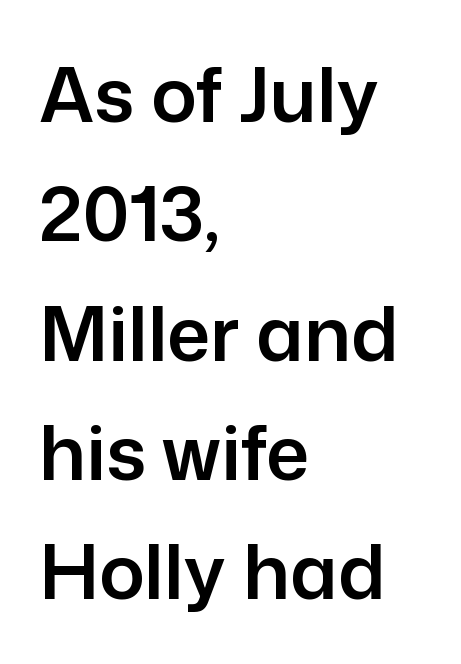
Q: Is the text italic (slanted)? A: No, it is upright.
Q: Is the typeface a serif or a sans-serif typeface? A: Sans-serif.
Q: Is the text underlined? A: No.
Q: How is the paragraph aligned? A: Left-aligned.
Q: Is the spacing between letters normal or unusually wide? A: Normal.
Q: Is the spacing between lines tight, normal or loose? A: Normal.
Q: Width (condensed, normal, or wide)? A: Normal.
Q: Stroke contrast? A: Low.
Q: x-height? A: Medium.
Q: Monospaced? A: No.
